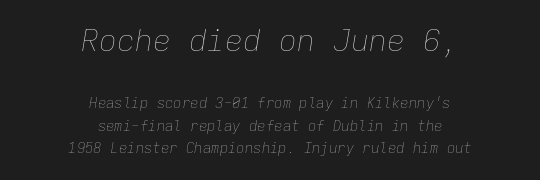
Observe the ordinary spacing: letters are neighbours, not strangers. The designer left line spacing at the default. Decoration check: the copy has no underline. The text block is weighted toward neither margin, spreading evenly from the middle. The font is comparable to plain body text, perhaps lighter. These lines are rendered in a fixed-pitch font.
